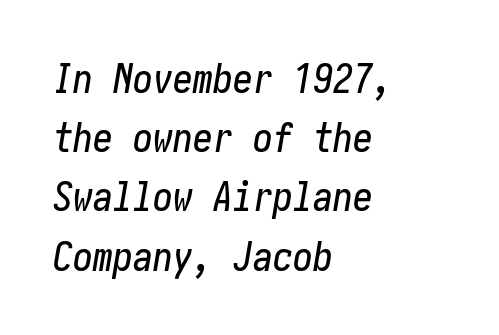
If you drew a ruler down the left edge, every line would touch it. The specimen omits any rule beneath the text block's lines. The face used here is rendered with its standard letterfit. Regarding leading, the lines here are spaced in the standard way. Designer's note — italics engaged.
